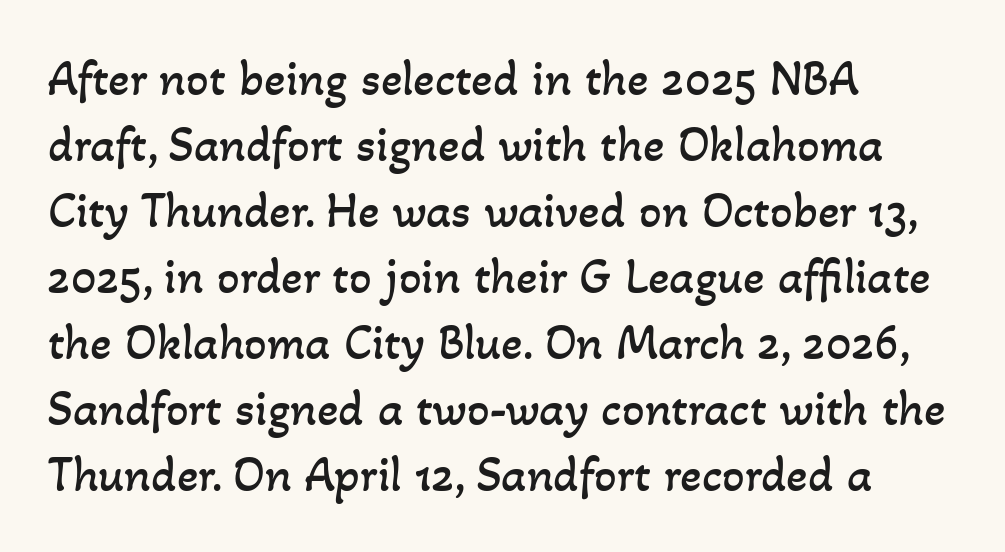
{"bold": "no", "weight": "regular", "width": "normal", "stroke_contrast": "low", "x_height": "small", "monospaced": "no", "underline": "no", "align": "left", "line_spacing": "normal", "line_spacing_ratio": 1.32, "letter_spacing": "normal", "letter_spacing_em": 0.0, "glyph_px": 50}
